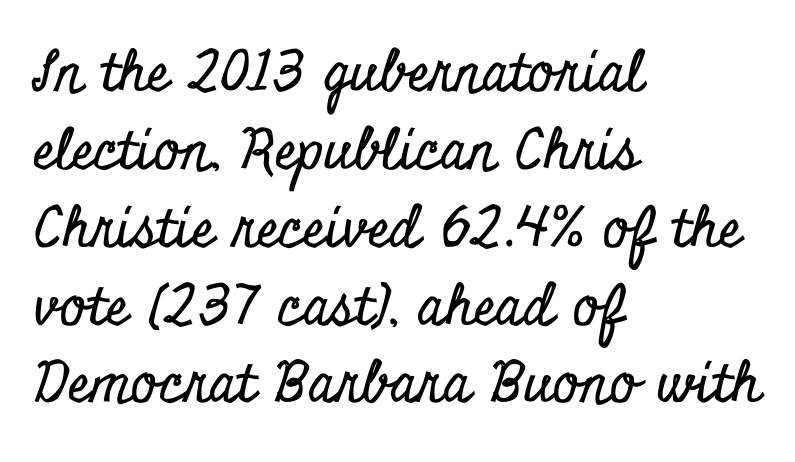
{"serif": "yes", "width": "condensed", "stroke_contrast": "low", "x_height": "small", "monospaced": "no", "underline": "no", "align": "left", "line_spacing": "normal", "line_spacing_ratio": 1.39, "letter_spacing": "normal", "letter_spacing_em": 0.0, "glyph_px": 56}
